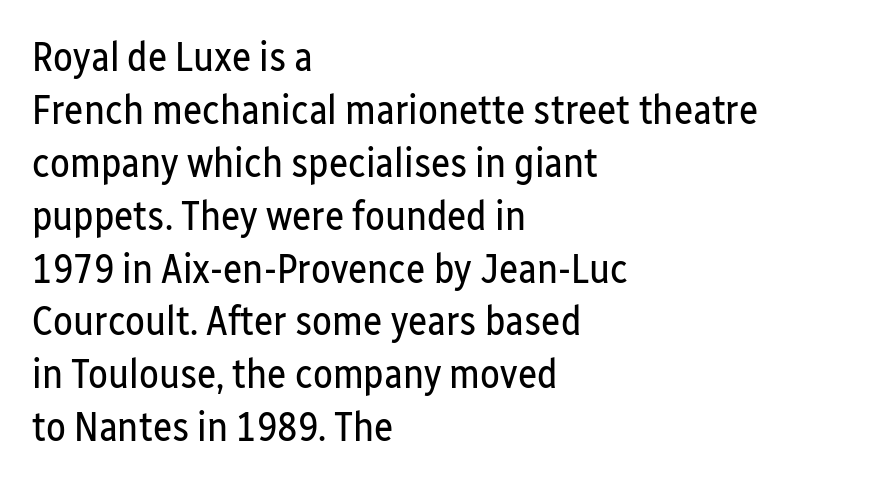
{"serif": "no", "italic": "no", "bold": "no", "weight": "regular", "width": "condensed", "stroke_contrast": "low", "x_height": "medium", "monospaced": "no", "underline": "no", "align": "left", "line_spacing": "normal", "line_spacing_ratio": 1.29, "letter_spacing": "normal", "letter_spacing_em": 0.0, "glyph_px": 41}
